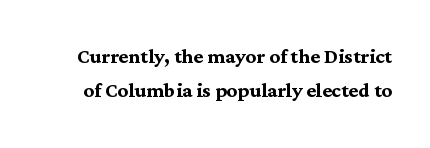
Weight check: bold — yes, fully. Is there any slant? The stems are plumb. Letter spacing: default. Horizontal bands of white between lines are of average thickness.
